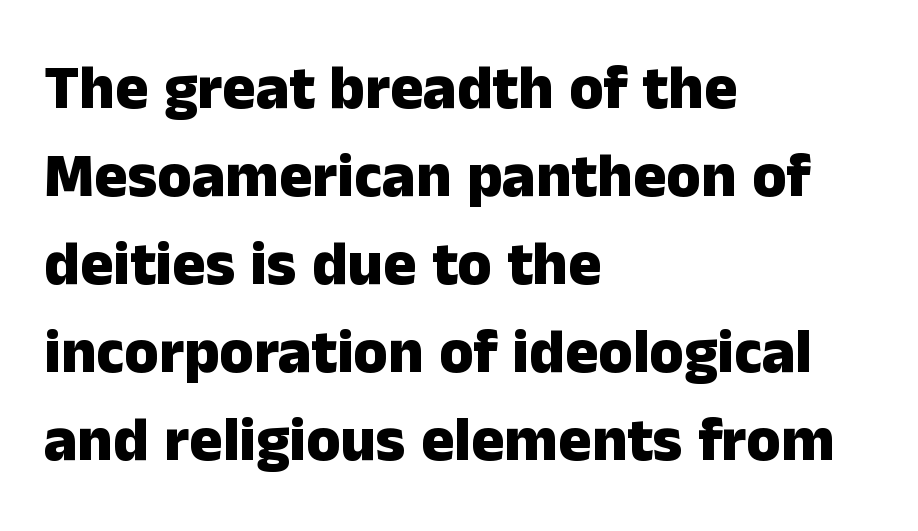
The image shows 62 px heavy sans-serif type, upright; set left-aligned, normal line spacing (1.42x), normal letter spacing, not underlined; low stroke contrast and a medium x-height.
